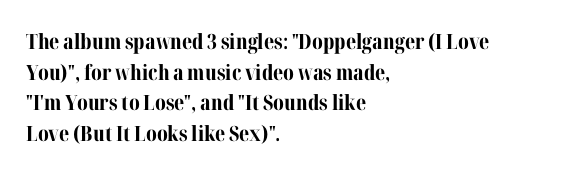
{"italic": "no", "bold": "yes", "underline": "no", "align": "left", "line_spacing": "normal", "line_spacing_ratio": 1.46, "letter_spacing": "normal", "letter_spacing_em": 0.0, "glyph_px": 21}
